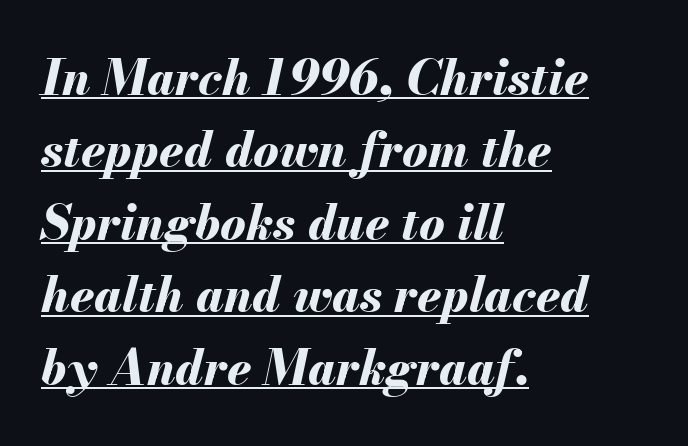
This rendering leaves character spacing at its baseline value. Characters are canted at an angle relative to the baseline's perpendicular. Emphasis by weight is at full strength: bold. The typesetter has applied underlining to the passage shown.
